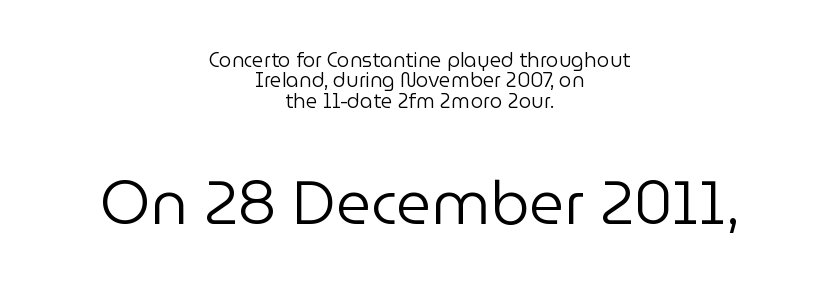
This is not heavy type; no bold has been used. Reading down the block, each line starts at a different indent, mirrored at its end. The letters advance in unequal steps, a hallmark of proportional type. The lines are packed closely together with very little leading. Check under the words: just untouched page. There is no visible air inserted between adjacent glyphs.
